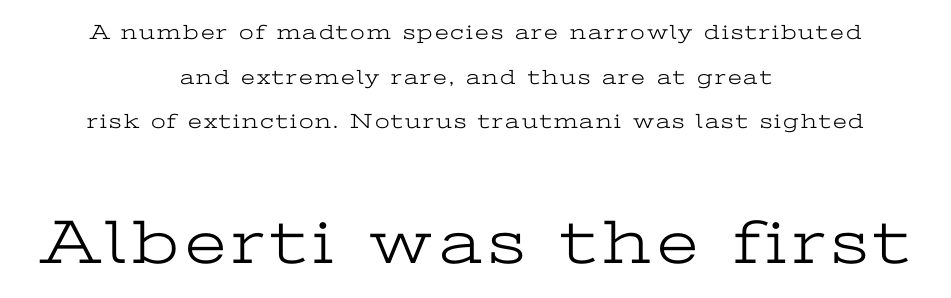
Q: Is the text bold? A: No.
Q: Is the text italic (slanted)? A: No, it is upright.
Q: Is the typeface a serif or a sans-serif typeface? A: Serif.
Q: Is the text underlined? A: No.
Q: How is the paragraph aligned? A: Centered.
Q: Is the spacing between lines tight, normal or loose? A: Loose.
Q: Which block of text is set in a larger size, the first (top) or the second (bottom)? A: The second (bottom) one.
Q: Width (condensed, normal, or wide)? A: Wide.
Q: Stroke contrast? A: Low.
Q: x-height? A: Medium.
Q: Monospaced? A: No.
